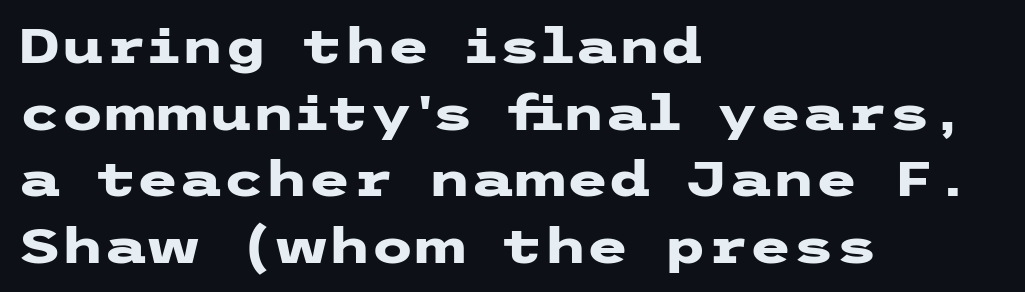
Left-aligned paragraph, ragged on the right. Posture: straight, roman, zero tilt. The leading is moderate, giving the passage an even texture. Font category for this specimen: sans-serif.
